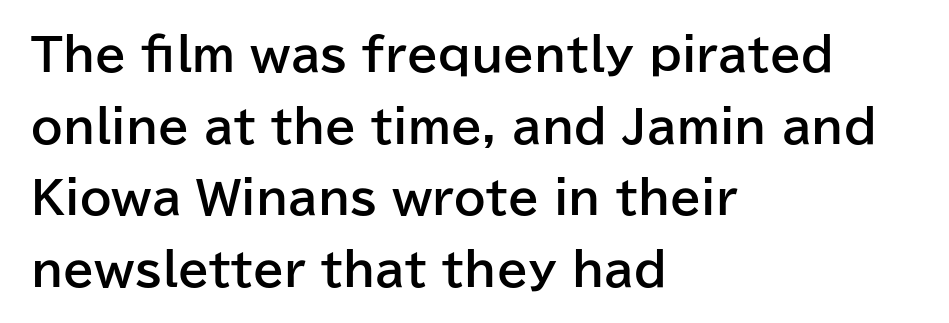
The image shows 45 px bold sans-serif type, upright; set left-aligned, normal line spacing (1.59x), normal letter spacing, not underlined; low stroke contrast and a medium x-height.
